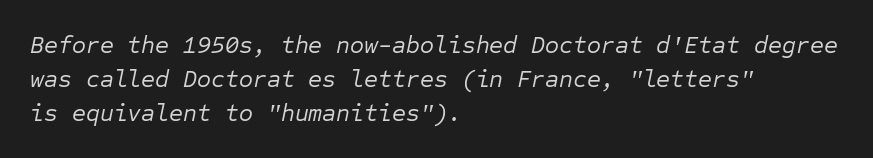
{"italic": "yes", "lean": "right", "slant_degrees": 12, "bold": "no", "underline": "no", "align": "left", "line_spacing": "normal", "line_spacing_ratio": 1.42, "letter_spacing": "normal", "letter_spacing_em": 0.0, "glyph_px": 24}
